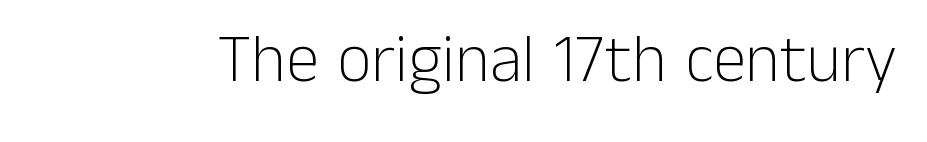
{"serif": "no", "italic": "no", "bold": "no", "weight": "light", "width": "normal", "stroke_contrast": "low", "x_height": "medium", "monospaced": "no", "underline": "no", "letter_spacing": "normal", "letter_spacing_em": 0.0, "glyph_px": 67}
